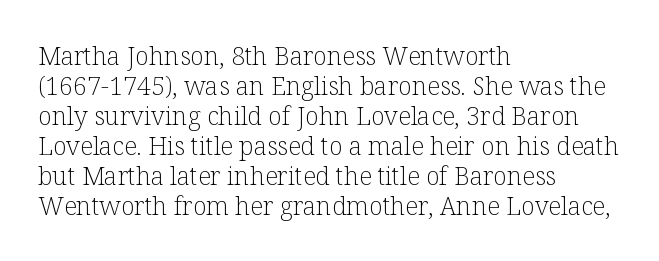
Stem width sits at or under what a default text font uses. Rendered with straight, roman letterforms. In CSS terms this would be text-align: left. Is the letter spacing exaggerated? No — it looks like the ordinary default.
